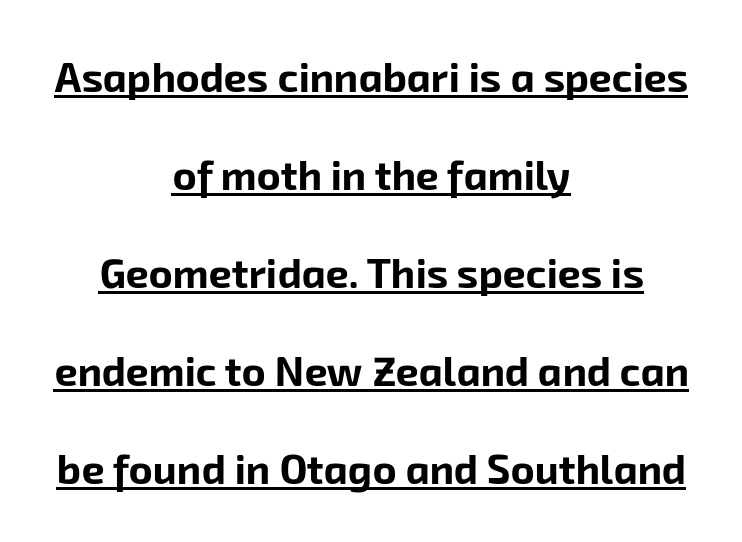
Q: Is the text bold? A: Yes.
Q: Is the typeface a serif or a sans-serif typeface? A: Sans-serif.
Q: Is the text underlined? A: Yes.
Q: How is the paragraph aligned? A: Centered.
Q: Is the spacing between letters normal or unusually wide? A: Normal.
Q: Is the spacing between lines tight, normal or loose? A: Loose.
Q: Width (condensed, normal, or wide)? A: Normal.
Q: Stroke contrast? A: Low.
Q: x-height? A: Medium.
Q: Monospaced? A: No.
